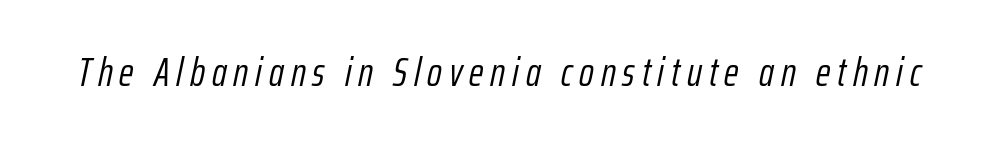
The weight tops out at a normal text grade. The specimen reads as italic at a glance. The words here are not underlined. A typesetter would call this proportional, since set widths differ per character.
